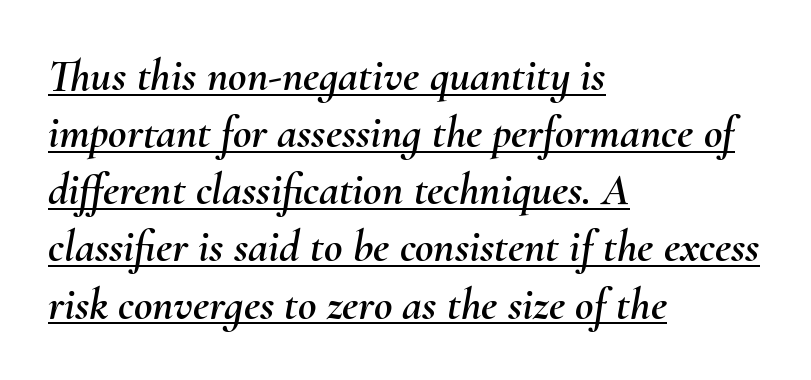
When letters slant like this, we call the style italic. Notice how descenders clear the ascenders below comfortably — that's standard leading. Tracking value appears to be zero — textbook default spacing. Casual observation: everything's shoved over to the left. Do the characters align in a grid? No, the font is proportional.
